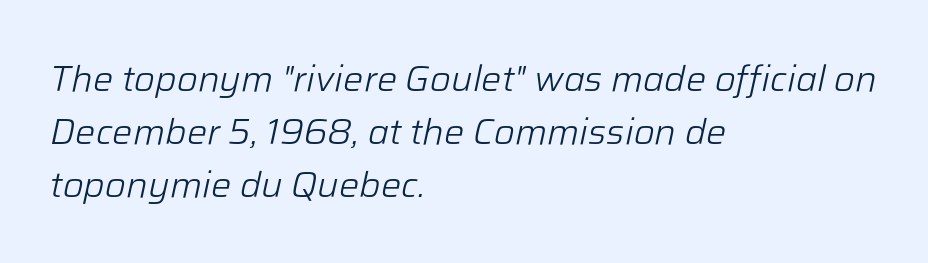
Glance below the letters and you will spot only blank space. Looks like regular typesetting: each glyph gets only the width it needs. Compared with typical paragraphs, the rows here are spaced about the same. The passage is arranged the way most books set body copy — flush left. This sample uses an oblique cut, with every glyph tilted off the vertical. The rendering keeps characters at their native spacing.
